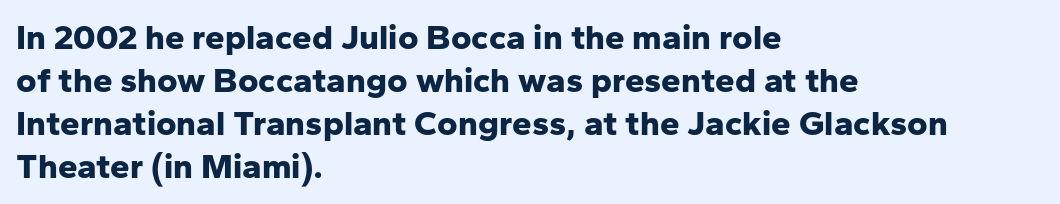
{"serif": "no", "italic": "no", "bold": "yes", "weight": "bold", "width": "normal", "stroke_contrast": "low", "x_height": "medium", "monospaced": "no", "underline": "no", "align": "left", "line_spacing_ratio": 1.23, "letter_spacing": "normal", "letter_spacing_em": 0.0, "glyph_px": 35}
